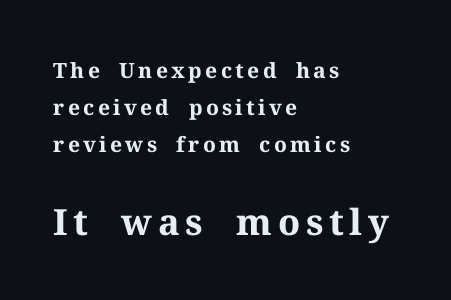
{"serif": "yes", "italic": "no", "bold": "yes", "weight": "bold", "width": "normal", "stroke_contrast": "medium", "x_height": "medium", "monospaced": "no", "underline": "no", "align": "left", "line_spacing_ratio": 1.77, "larger_block": "second", "size_ratio": 1.71, "glyph_px": 36}
